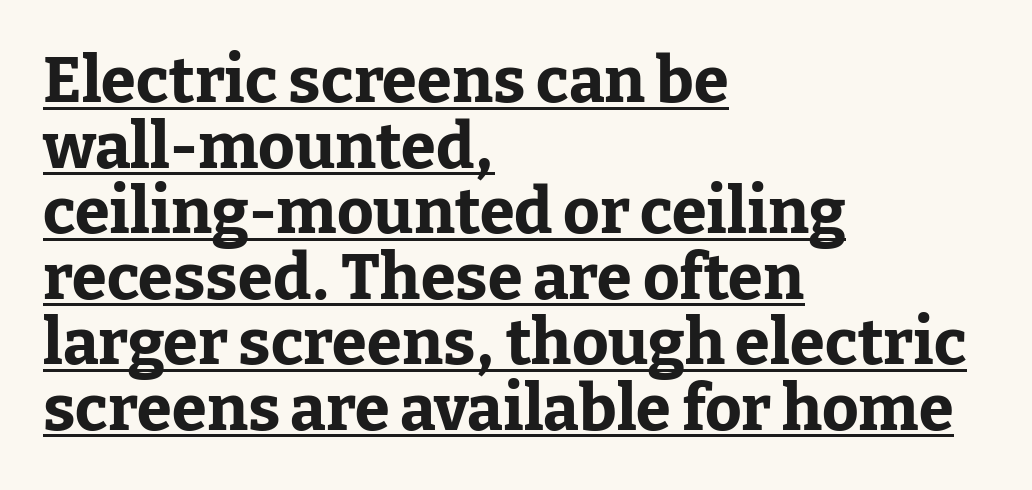
{"serif": "yes", "italic": "no", "bold": "yes", "weight": "bold", "width": "normal", "stroke_contrast": "low", "x_height": "medium", "monospaced": "no", "underline": "yes", "align": "left", "line_spacing": "tight", "line_spacing_ratio": 1.04, "letter_spacing": "normal", "letter_spacing_em": 0.0, "glyph_px": 63}
